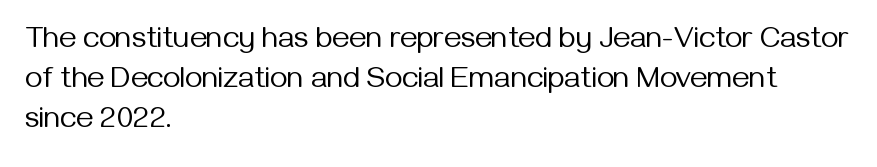
The typography opts for an upright posture over an oblique one. Layout note: lines flush left. A clean baseline with only descenders dipping below it. Do the characters align in a grid? No, the font is proportional. This rendering leaves character spacing at its baseline value.
